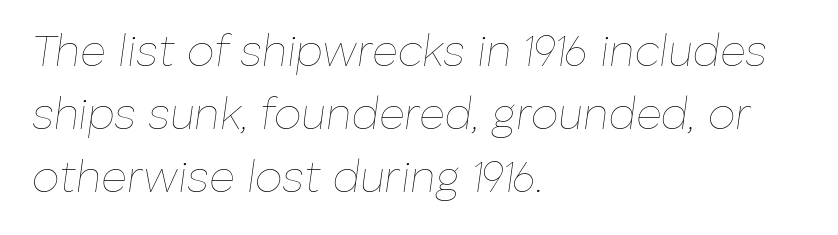
{"italic": "yes", "lean": "right", "slant_degrees": 8, "bold": "no", "weight": "thin", "width": "normal", "stroke_contrast": "low", "x_height": "medium", "monospaced": "no", "underline": "no", "align": "left", "line_spacing": "normal", "line_spacing_ratio": 1.43, "letter_spacing": "normal", "letter_spacing_em": 0.0, "glyph_px": 44}
